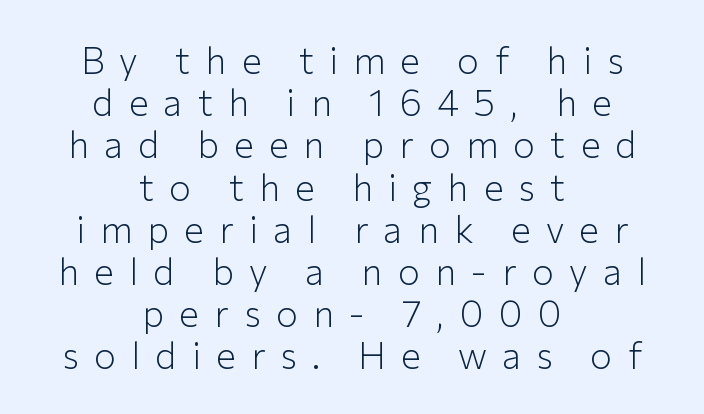
These lines are centered, leaving both edges ragged. These lines are rendered in a variable-pitch font. Here the glyphs are tracked loosely, breaking word shapes into spaced letters. Check under the words: just untouched page. Each new line begins almost immediately beneath the previous one. A light-to-regular cut is what we see here.
